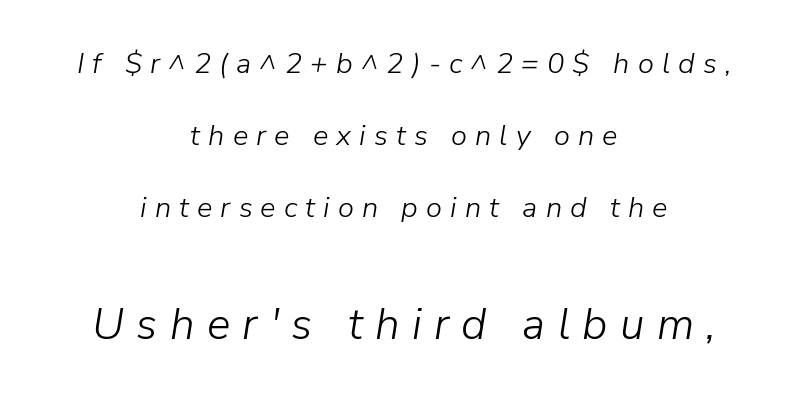
The rag falls on both sides of this text block equally. If you measured baseline to baseline, you'd find a long distance. Italic: yes, the glyphs are oblique. The composition opens small and finishes big.
